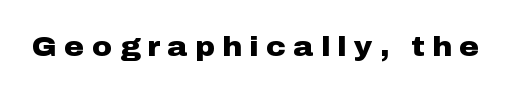
Q: Is the text bold? A: Yes.
Q: Is the text italic (slanted)? A: No, it is upright.
Q: Is the text underlined? A: No.
Q: Is the spacing between letters normal or unusually wide? A: Unusually wide.
